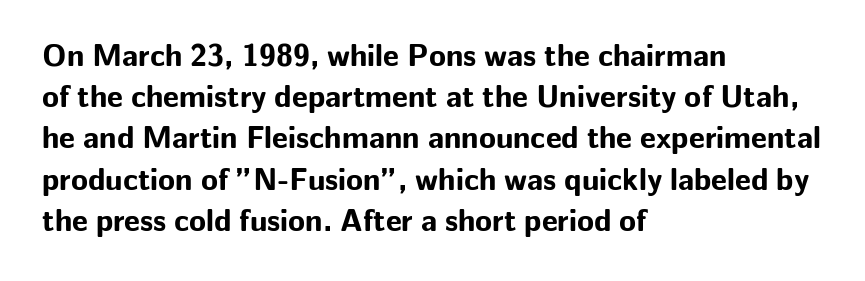
The image shows 31 px bold sans-serif type, upright; set left-aligned, normal line spacing (1.33x), normal letter spacing, not underlined; low stroke contrast and a medium x-height.
